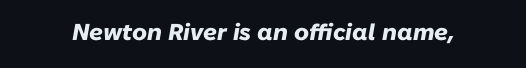
The image shows 23 px bold type, italic (leaning right); set normal letter spacing, not underlined.
